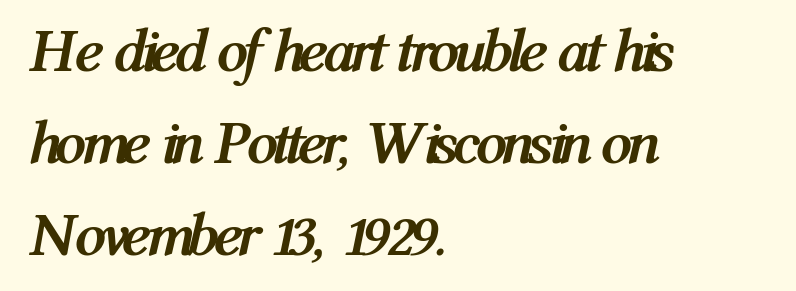
{"italic": "yes", "lean": "right", "slant_degrees": 12, "bold": "yes", "weight": "semibold", "width": "condensed", "stroke_contrast": "medium", "x_height": "medium", "monospaced": "no", "underline": "no", "align": "left", "line_spacing": "normal", "line_spacing_ratio": 1.48, "letter_spacing": "normal", "letter_spacing_em": 0.0, "glyph_px": 62}
